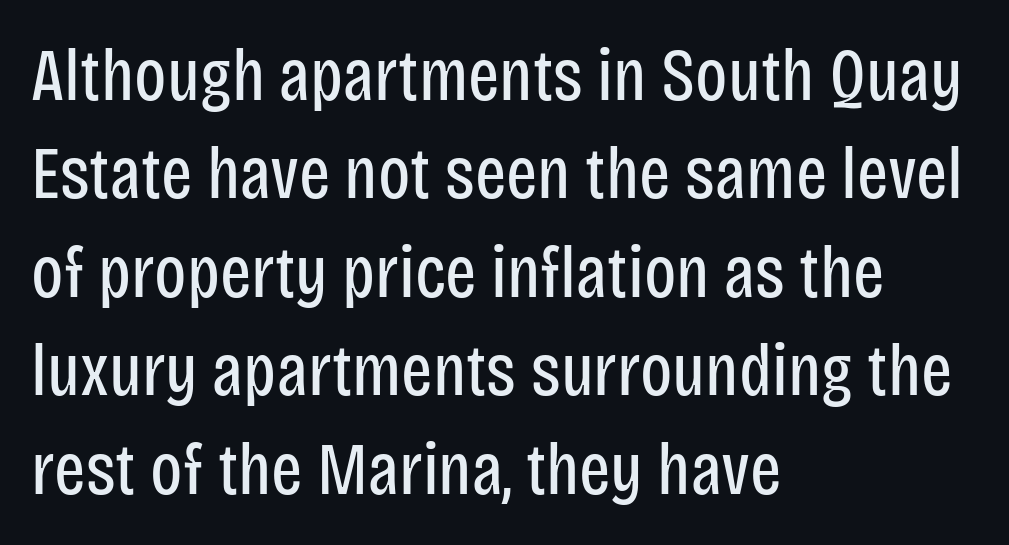
Q: Is the text bold? A: No.
Q: Is the text italic (slanted)? A: No, it is upright.
Q: Is the typeface a serif or a sans-serif typeface? A: Sans-serif.
Q: Is the text underlined? A: No.
Q: How is the paragraph aligned? A: Left-aligned.
Q: Is the spacing between letters normal or unusually wide? A: Normal.
Q: Is the spacing between lines tight, normal or loose? A: Normal.
Q: Width (condensed, normal, or wide)? A: Condensed.
Q: Stroke contrast? A: Low.
Q: x-height? A: Large.
Q: Monospaced? A: No.
